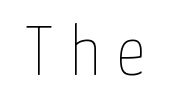
Words float on clear page, feet unadorned. Each letter keeps its own natural width here, so spacing adapts to shape. In terms of posture, this sample is upright. Is the type heavy? It reads as light-to-regular instead.
